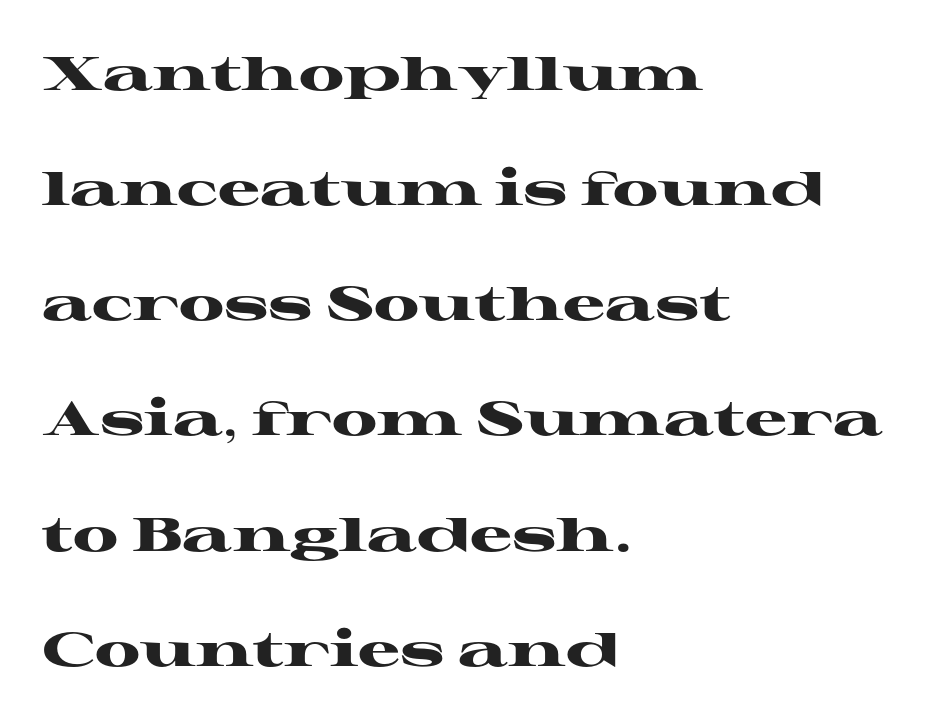
Typesetter's note: full bold, strokes at maximum text heaviness. The type sits square on the baseline with zero lean. The face used here is proportionally spaced, like ordinary book or web type. Casual observation: everything's shoved over to the left.
